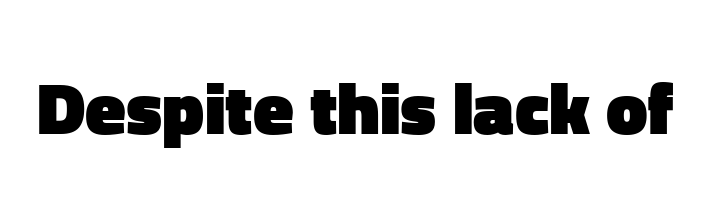
{"serif": "no", "italic": "no", "bold": "yes", "weight": "heavy", "width": "normal", "stroke_contrast": "low", "x_height": "medium", "monospaced": "no", "underline": "no", "letter_spacing": "normal", "letter_spacing_em": 0.0, "glyph_px": 74}
